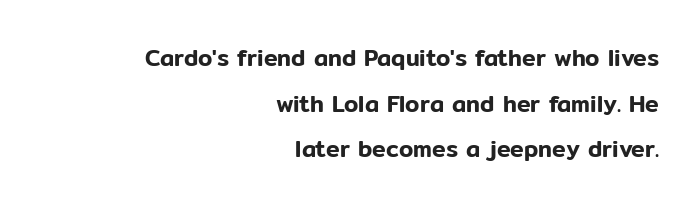
Q: Is the text italic (slanted)? A: No, it is upright.
Q: Is the text underlined? A: No.
Q: How is the paragraph aligned? A: Right-aligned.
Q: Is the spacing between letters normal or unusually wide? A: Normal.
Q: Is the spacing between lines tight, normal or loose? A: Loose.
